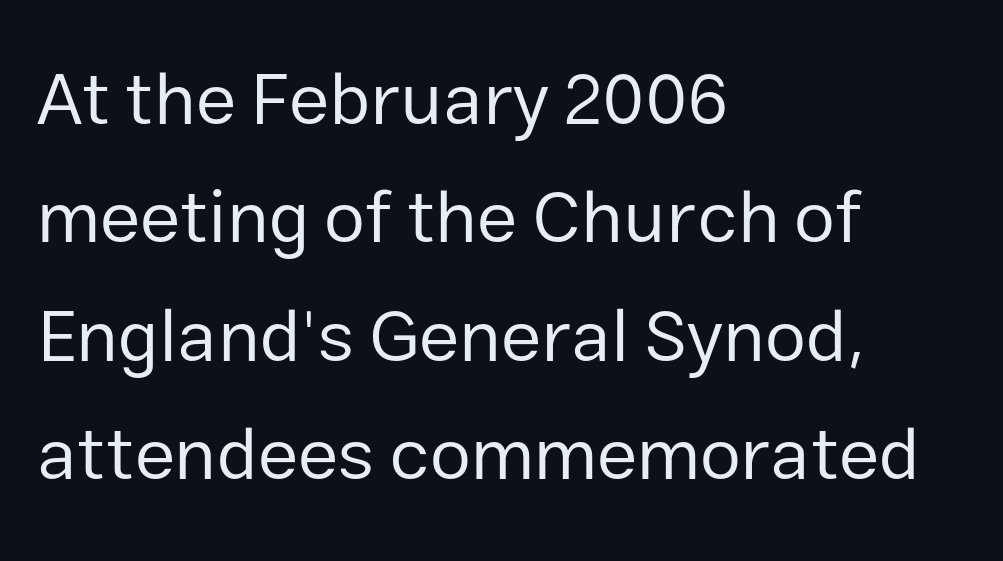
Q: Is the text bold? A: No.
Q: Is the text italic (slanted)? A: No, it is upright.
Q: Is the typeface a serif or a sans-serif typeface? A: Sans-serif.
Q: Is the text underlined? A: No.
Q: How is the paragraph aligned? A: Left-aligned.
Q: Is the spacing between letters normal or unusually wide? A: Normal.
Q: Is the spacing between lines tight, normal or loose? A: Normal.
Q: Width (condensed, normal, or wide)? A: Normal.
Q: Stroke contrast? A: Low.
Q: x-height? A: Medium.
Q: Monospaced? A: No.
